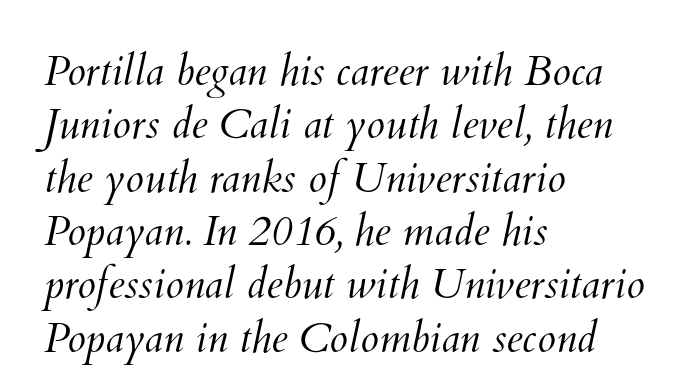
{"bold": "no", "weight": "light", "width": "normal", "stroke_contrast": "medium", "x_height": "small", "monospaced": "no", "underline": "no", "align": "left", "line_spacing": "normal", "line_spacing_ratio": 1.27, "letter_spacing": "normal", "letter_spacing_em": 0.0, "glyph_px": 42}
